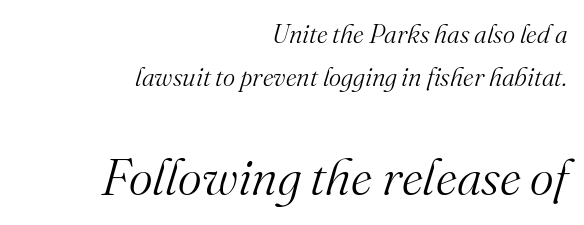
Q: Is the text bold? A: No.
Q: Is the text italic (slanted)? A: Yes, it leans right by about 16 degrees.
Q: Is the typeface a serif or a sans-serif typeface? A: Serif.
Q: Is the text underlined? A: No.
Q: How is the paragraph aligned? A: Right-aligned.
Q: Is the spacing between letters normal or unusually wide? A: Normal.
Q: Is the spacing between lines tight, normal or loose? A: Normal.
Q: Which block of text is set in a larger size, the first (top) or the second (bottom)? A: The second (bottom) one.
Q: Width (condensed, normal, or wide)? A: Normal.
Q: Stroke contrast? A: Medium.
Q: x-height? A: Small.
Q: Monospaced? A: No.
